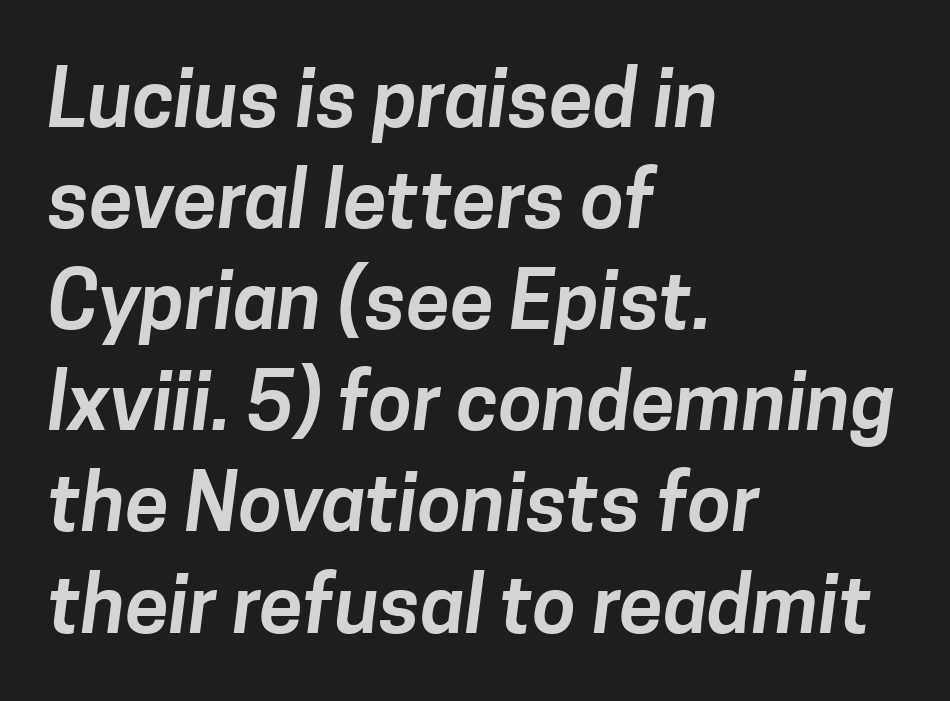
{"serif": "no", "width": "normal", "stroke_contrast": "low", "x_height": "medium", "monospaced": "no", "underline": "no", "align": "left", "line_spacing": "normal", "line_spacing_ratio": 1.28, "letter_spacing": "normal", "letter_spacing_em": 0.0, "glyph_px": 79}
